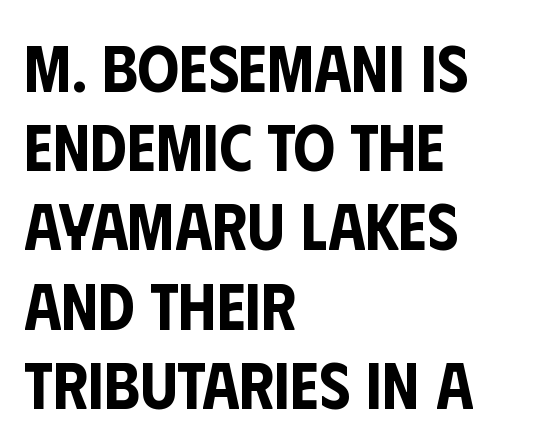
{"serif": "no", "italic": "no", "width": "condensed", "stroke_contrast": "low", "x_height": "large", "monospaced": "no", "underline": "no", "align": "left", "line_spacing_ratio": 1.2, "letter_spacing": "normal", "letter_spacing_em": 0.0, "glyph_px": 66}
